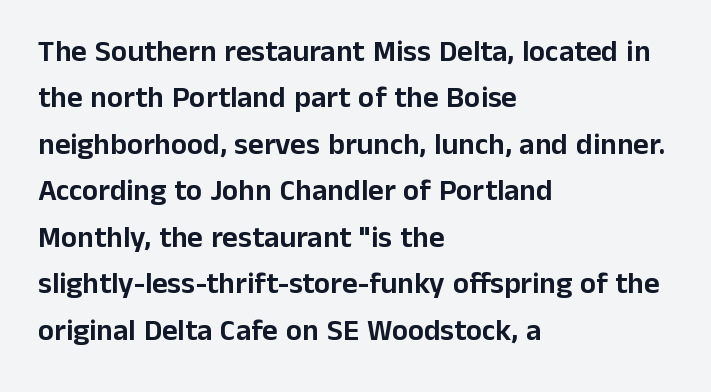
The image shows 30 px sans-serif type, upright; set left-aligned, normal line spacing (1.55x), normal letter spacing, not underlined; low stroke contrast and a medium x-height.
